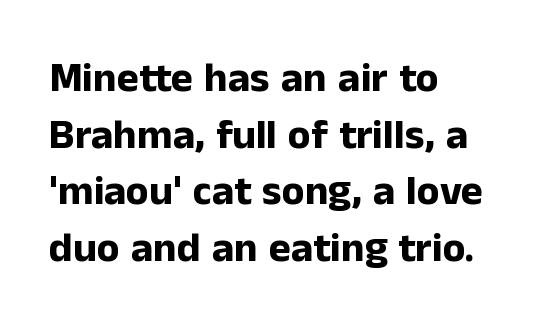
{"serif": "no", "italic": "no", "bold": "yes", "weight": "bold", "width": "normal", "stroke_contrast": "low", "x_height": "medium", "monospaced": "no", "underline": "no", "align": "left", "line_spacing": "normal", "line_spacing_ratio": 1.35, "letter_spacing": "normal", "letter_spacing_em": 0.0, "glyph_px": 42}
